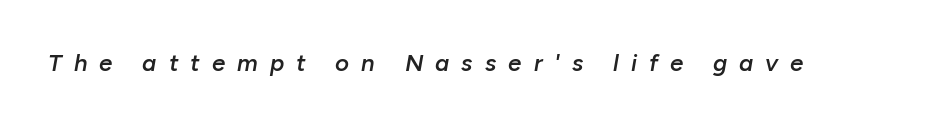
Q: Is the text bold? A: Semi-bold.
Q: Is the text italic (slanted)? A: Yes, it leans right by about 10 degrees.
Q: Is the text underlined? A: No.
Q: Is the spacing between letters normal or unusually wide? A: Unusually wide.
